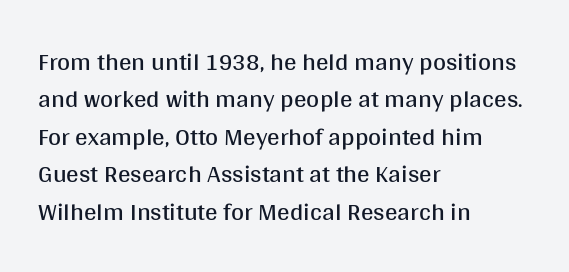
In CSS terms this would be text-align: left. Descenders are the only things crossing below the line. One glance says typical: line gaps are just what's usual. This is the regular roman posture of the typeface.
